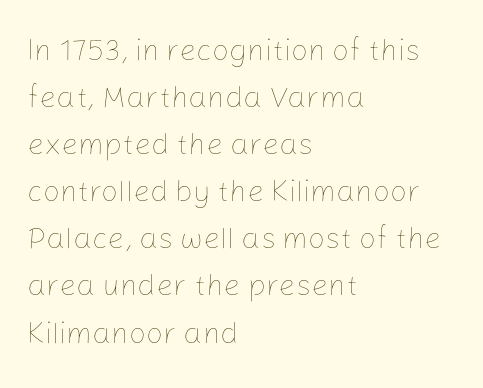
{"italic": "no", "bold": "no", "weight": "thin", "width": "normal", "stroke_contrast": "low", "x_height": "medium", "monospaced": "no", "underline": "no", "align": "left", "line_spacing": "normal", "line_spacing_ratio": 1.57, "letter_spacing": "normal", "letter_spacing_em": 0.0, "glyph_px": 30}
